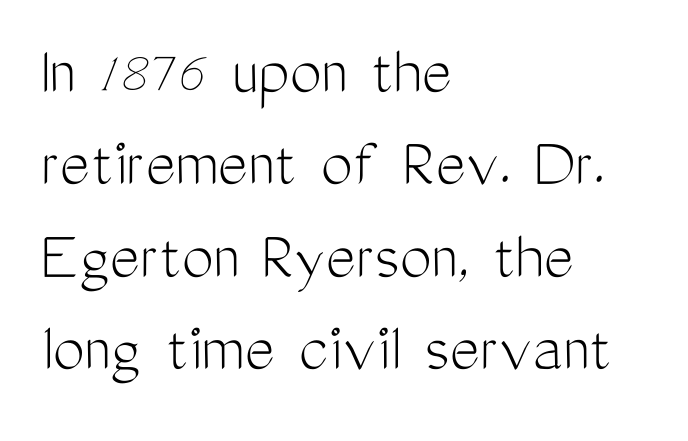
Q: Is the text bold? A: No.
Q: Is the text italic (slanted)? A: No, it is upright.
Q: Is the typeface a serif or a sans-serif typeface? A: Sans-serif.
Q: Is the text underlined? A: No.
Q: How is the paragraph aligned? A: Left-aligned.
Q: Is the spacing between letters normal or unusually wide? A: Normal.
Q: Is the spacing between lines tight, normal or loose? A: Normal.
Q: Width (condensed, normal, or wide)? A: Condensed.
Q: Stroke contrast? A: Medium.
Q: x-height? A: Medium.
Q: Monospaced? A: No.
